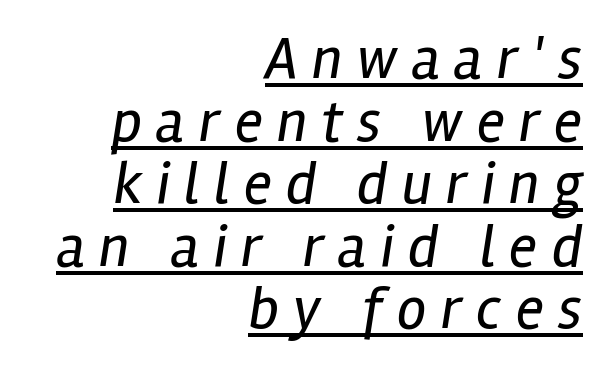
Q: Is the text bold? A: No.
Q: Is the text italic (slanted)? A: Yes, it leans right by about 12 degrees.
Q: Is the text underlined? A: Yes.
Q: How is the paragraph aligned? A: Right-aligned.
Q: Is the spacing between letters normal or unusually wide? A: Unusually wide.
Q: Is the spacing between lines tight, normal or loose? A: Tight.
Q: Width (condensed, normal, or wide)? A: Condensed.
Q: Stroke contrast? A: Low.
Q: x-height? A: Medium.
Q: Monospaced? A: No.
